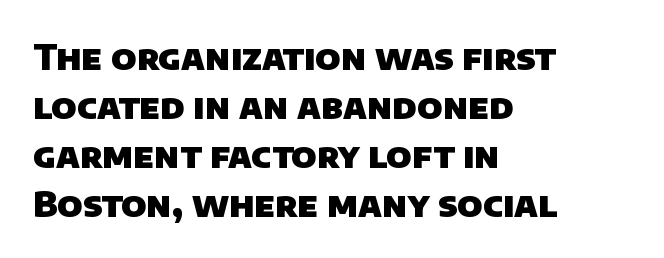
Q: Is the text bold? A: Yes.
Q: Is the typeface a serif or a sans-serif typeface? A: Sans-serif.
Q: Is the text underlined? A: No.
Q: How is the paragraph aligned? A: Left-aligned.
Q: Is the spacing between letters normal or unusually wide? A: Normal.
Q: Is the spacing between lines tight, normal or loose? A: Normal.
Q: Width (condensed, normal, or wide)? A: Normal.
Q: Stroke contrast? A: Low.
Q: x-height? A: Large.
Q: Monospaced? A: No.
